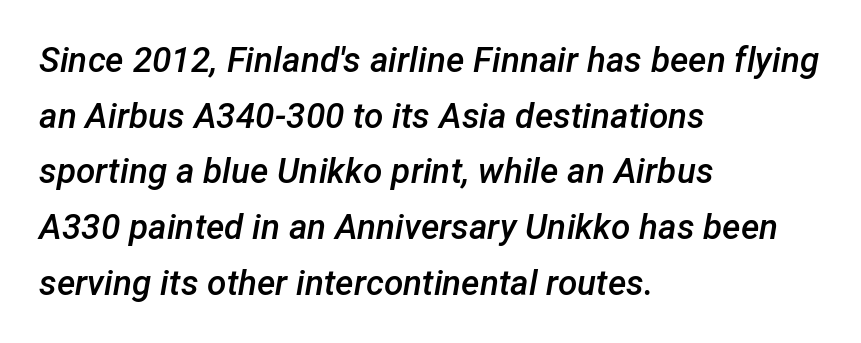
Q: Is the text bold? A: Semi-bold.
Q: Is the text italic (slanted)? A: Yes, it leans right by about 12 degrees.
Q: Is the text underlined? A: No.
Q: How is the paragraph aligned? A: Left-aligned.
Q: Is the spacing between letters normal or unusually wide? A: Normal.
Q: Is the spacing between lines tight, normal or loose? A: Normal.
Q: Width (condensed, normal, or wide)? A: Normal.
Q: Stroke contrast? A: Low.
Q: x-height? A: Medium.
Q: Monospaced? A: No.
